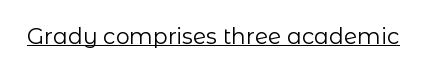
The image shows 22 px text type, upright; set normal letter spacing, underlined.
